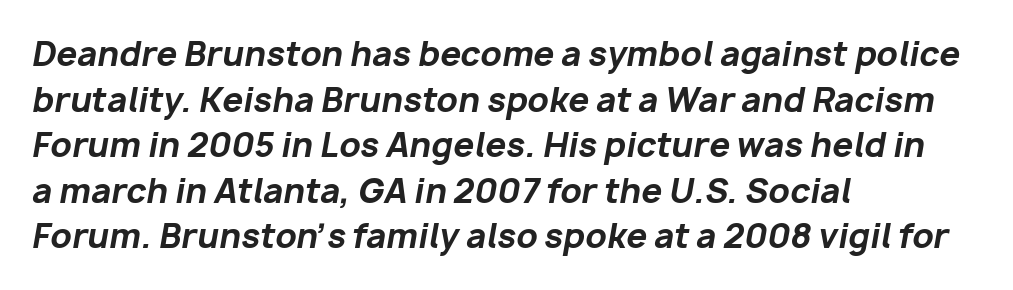
Q: Is the text bold? A: Yes.
Q: Is the text italic (slanted)? A: Yes, it leans right by about 10 degrees.
Q: Is the text underlined? A: No.
Q: How is the paragraph aligned? A: Left-aligned.
Q: Is the spacing between letters normal or unusually wide? A: Normal.
Q: Is the spacing between lines tight, normal or loose? A: Normal.
Q: Width (condensed, normal, or wide)? A: Normal.
Q: Stroke contrast? A: Low.
Q: x-height? A: Medium.
Q: Monospaced? A: No.
